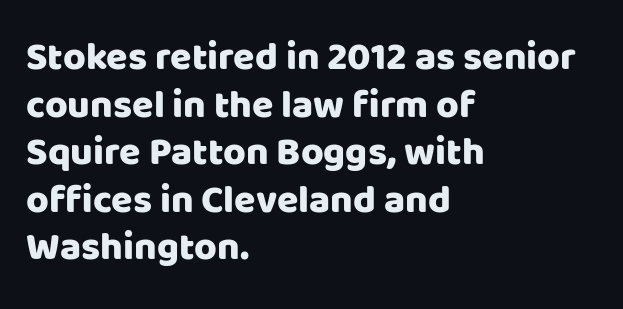
{"serif": "no", "italic": "no", "width": "normal", "stroke_contrast": "low", "x_height": "large", "monospaced": "no", "underline": "no", "align": "left", "line_spacing_ratio": 1.22, "letter_spacing": "normal", "letter_spacing_em": 0.0, "glyph_px": 39}
